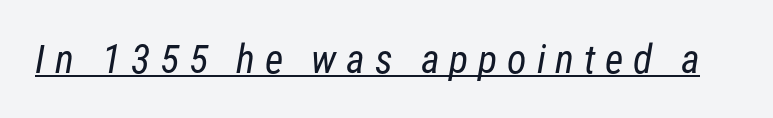
Character widths vary here, with narrow letters taking less room than wide ones. Serif or sans? Sans — the stroke terminals are bare. Caption: expanded tracking, letters set apart. These characters rest on top of a visible drawn line. The face looks like a standard text weight, possibly lighter.
